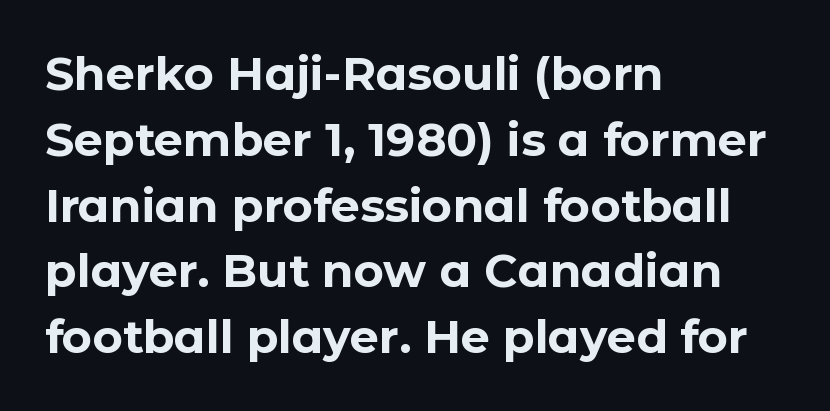
Q: Is the text bold? A: Yes.
Q: Is the text italic (slanted)? A: No, it is upright.
Q: Is the typeface a serif or a sans-serif typeface? A: Sans-serif.
Q: Is the text underlined? A: No.
Q: How is the paragraph aligned? A: Left-aligned.
Q: Is the spacing between letters normal or unusually wide? A: Normal.
Q: Is the spacing between lines tight, normal or loose? A: Normal.
Q: Width (condensed, normal, or wide)? A: Normal.
Q: Stroke contrast? A: Low.
Q: x-height? A: Medium.
Q: Monospaced? A: No.
